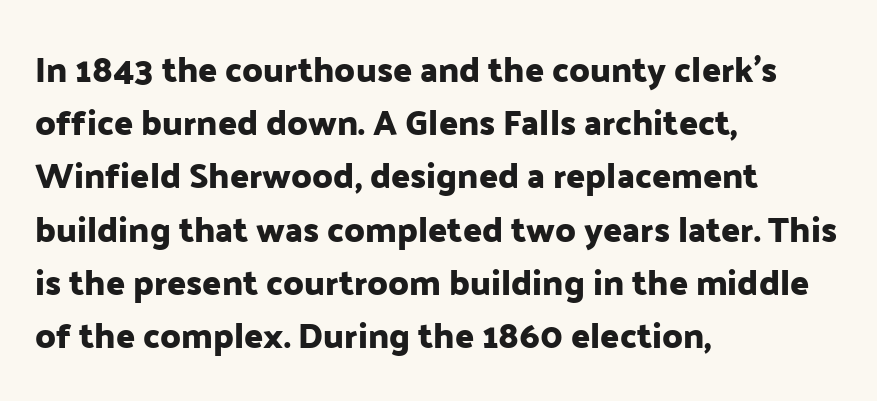
The image shows 35 px sans-serif type, upright; set left-aligned, normal line spacing (1.52x), normal letter spacing, not underlined; low stroke contrast and a medium x-height.
